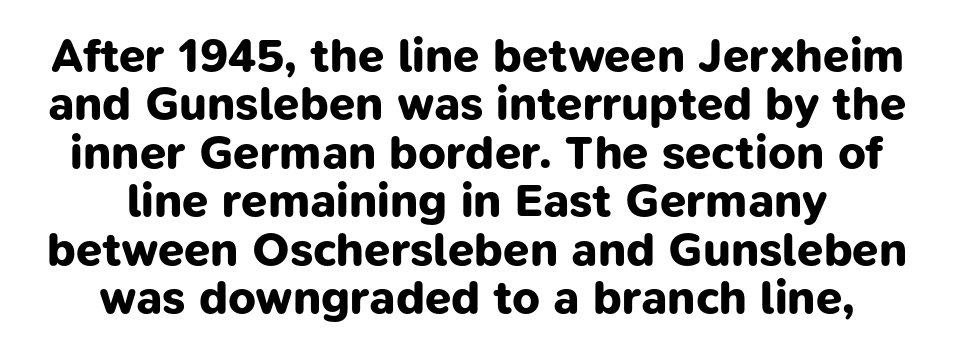
Underlining? Definitely not there. Spacing verdict: proportional, widths tailored to each character. Words appear dense and cohesive because spacing is normal. Are there feet on the stems? There aren't — it's a sans. This rendering uses center alignment, leaving both contours irregular but symmetric. Does the leading feel generous? Not at all — it's pinched.
